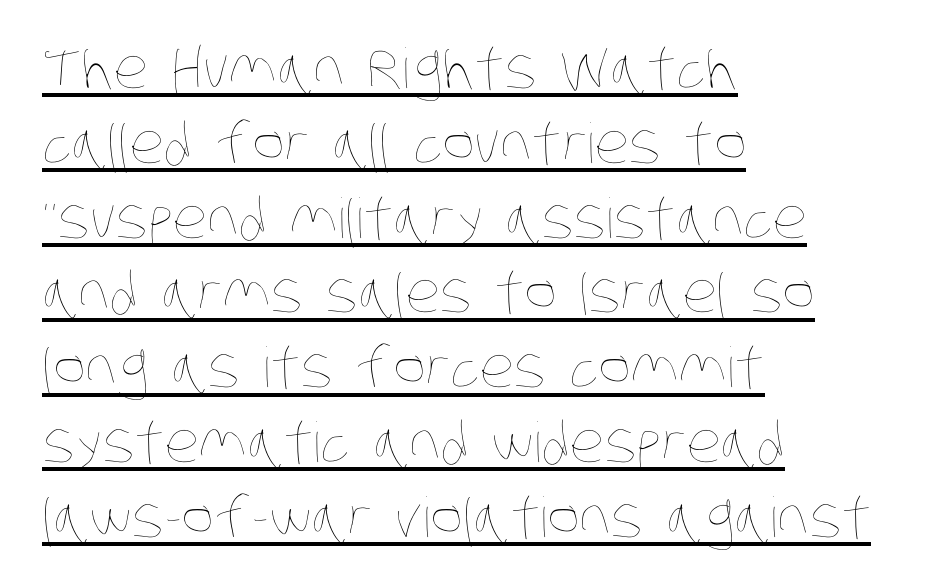
Q: Is the text bold? A: No.
Q: Is the text underlined? A: Yes.
Q: How is the paragraph aligned? A: Left-aligned.
Q: Is the spacing between letters normal or unusually wide? A: Normal.
Q: Is the spacing between lines tight, normal or loose? A: Normal.
Q: Width (condensed, normal, or wide)? A: Condensed.
Q: Stroke contrast? A: Low.
Q: x-height? A: Large.
Q: Monospaced? A: No.
